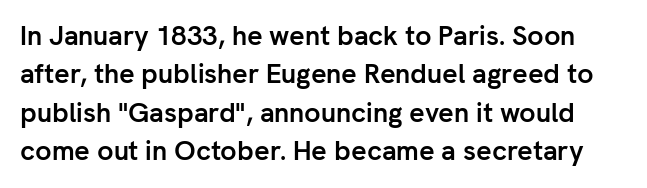
The image shows 27 px bold type, upright; set normal line spacing (1.42x), normal letter spacing, not underlined.
